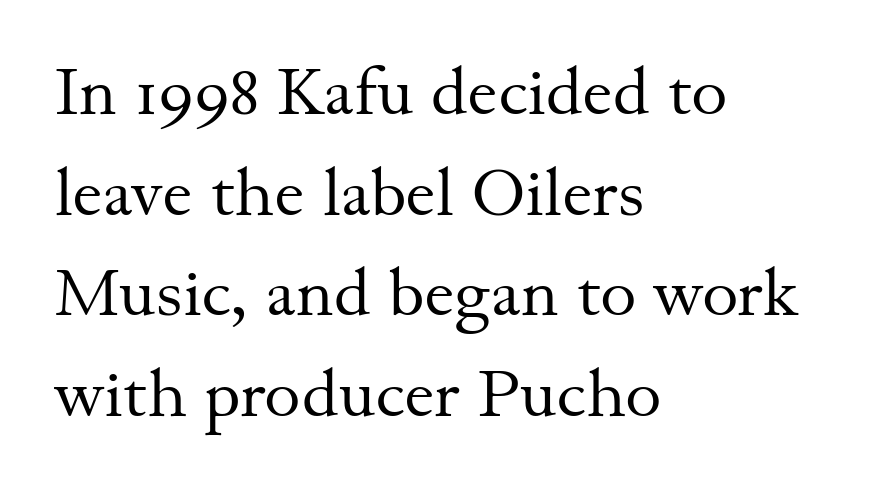
These lines are composed in type with serifs. If you drew a line through each stem, it would be perfectly vertical. Leading: standard. The letterforms sit at book weight or below.
